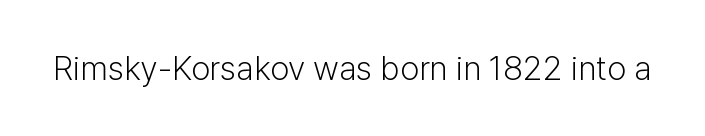
{"serif": "no", "italic": "no", "bold": "no", "weight": "light", "width": "normal", "stroke_contrast": "low", "x_height": "medium", "monospaced": "no", "underline": "no", "letter_spacing": "normal", "letter_spacing_em": 0.0, "glyph_px": 34}
